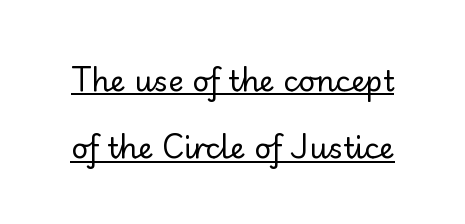
Q: Is the text bold? A: No.
Q: Is the text italic (slanted)? A: No, it is upright.
Q: Is the typeface a serif or a sans-serif typeface? A: Sans-serif.
Q: Is the text underlined? A: Yes.
Q: Is the spacing between letters normal or unusually wide? A: Normal.
Q: Is the spacing between lines tight, normal or loose? A: Loose.
Q: Width (condensed, normal, or wide)? A: Normal.
Q: Stroke contrast? A: Low.
Q: x-height? A: Small.
Q: Monospaced? A: No.
